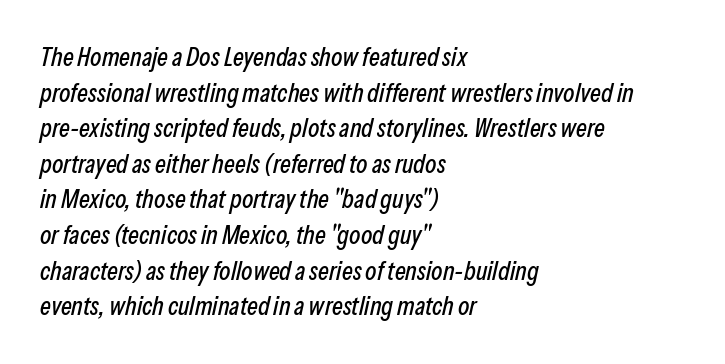
Q: Is the text italic (slanted)? A: Yes, it leans right by about 13 degrees.
Q: Is the text underlined? A: No.
Q: How is the paragraph aligned? A: Left-aligned.
Q: Is the spacing between letters normal or unusually wide? A: Normal.
Q: Is the spacing between lines tight, normal or loose? A: Normal.
